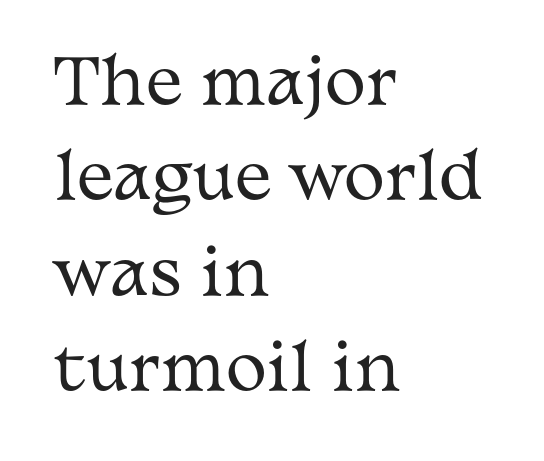
Q: Is the text bold? A: No.
Q: Is the text italic (slanted)? A: No, it is upright.
Q: Is the typeface a serif or a sans-serif typeface? A: Serif.
Q: Is the text underlined? A: No.
Q: How is the paragraph aligned? A: Left-aligned.
Q: Is the spacing between letters normal or unusually wide? A: Normal.
Q: Is the spacing between lines tight, normal or loose? A: Normal.
Q: Width (condensed, normal, or wide)? A: Wide.
Q: Stroke contrast? A: Medium.
Q: x-height? A: Medium.
Q: Monospaced? A: No.
